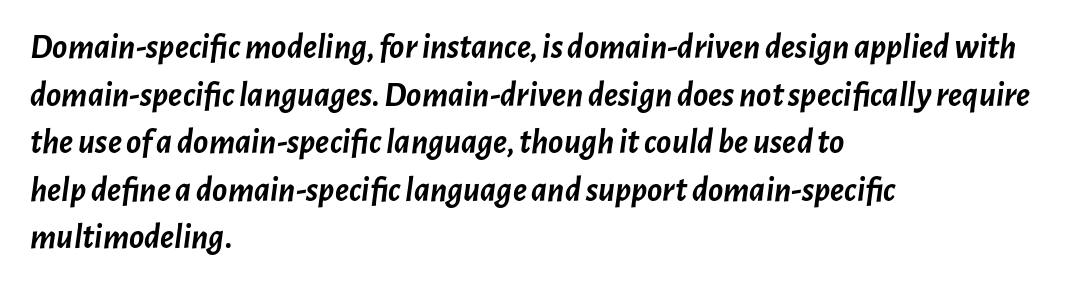
The image shows 35 px semibold type, italic (leaning right); set left-aligned, normal line spacing (1.36x), normal letter spacing, not underlined; low stroke contrast and a medium x-height.
